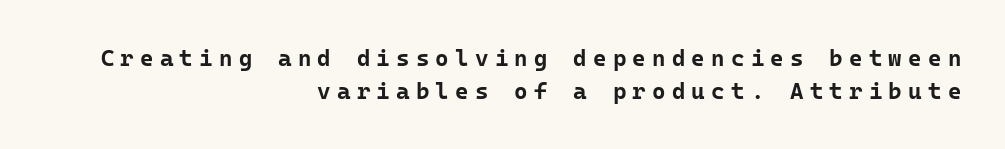
{"italic": "no", "bold": "yes", "underline": "no", "align": "right", "line_spacing": "normal", "line_spacing_ratio": 1.42, "letter_spacing": "wide", "letter_spacing_em": 0.27, "glyph_px": 23}
